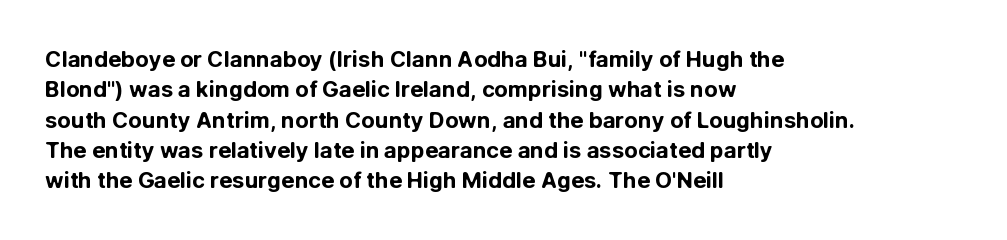
The image shows 22 px bold type, upright; set left-aligned, normal line spacing (1.38x), normal letter spacing, not underlined.
